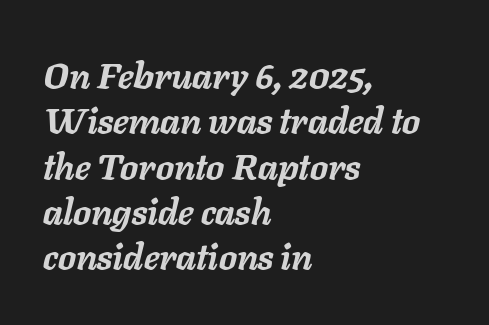
Q: Is the text bold? A: Yes.
Q: Is the text italic (slanted)? A: Yes, it leans right by about 11 degrees.
Q: Is the text underlined? A: No.
Q: How is the paragraph aligned? A: Left-aligned.
Q: Is the spacing between letters normal or unusually wide? A: Normal.
Q: Is the spacing between lines tight, normal or loose? A: Normal.
Q: Width (condensed, normal, or wide)? A: Normal.
Q: Stroke contrast? A: Low.
Q: x-height? A: Medium.
Q: Monospaced? A: No.
